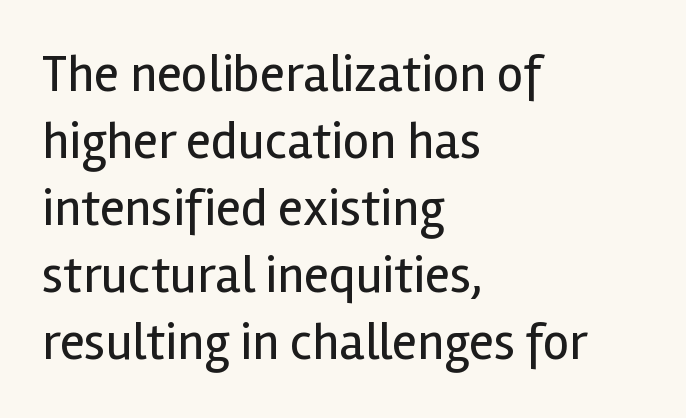
The image shows 52 px regular-weight sans-serif type, upright; set left-aligned, normal line spacing (1.29x), normal letter spacing, not underlined; a medium x-height.
